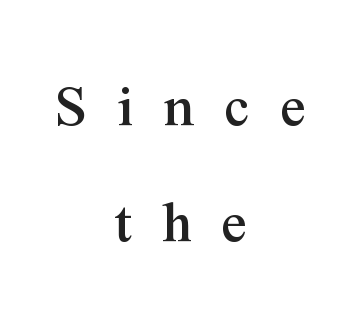
Spacing between characters has been opened up far beyond the box default. A centered setting, common on invitations and titles, is used for this passage. The zone under the glyphs is completely vacant. The passage shown is typed in a proportional face where columns would drift. Classification — serif. Quick note: not italic, upright.
